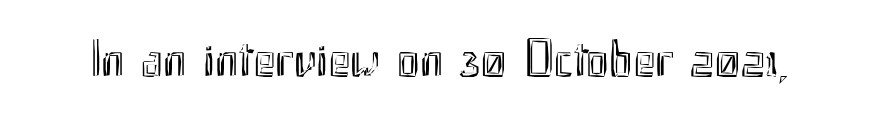
{"italic": "no", "width": "condensed", "x_height": "small", "monospaced": "no", "underline": "no", "letter_spacing": "normal", "letter_spacing_em": 0.0, "glyph_px": 53}
